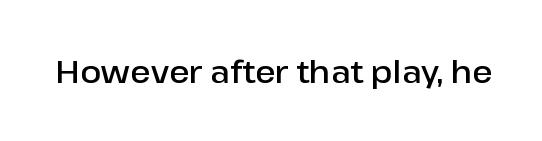
The image shows 31 px semibold sans-serif type, upright; set normal letter spacing, not underlined; low stroke contrast and a medium x-height.
